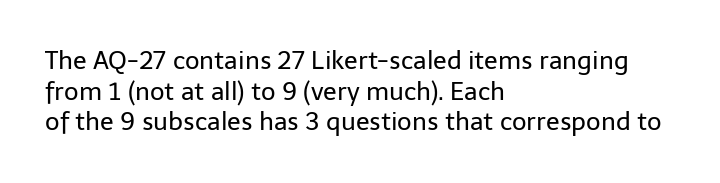
Q: Is the text bold? A: No.
Q: Is the text italic (slanted)? A: No, it is upright.
Q: Is the text underlined? A: No.
Q: How is the paragraph aligned? A: Left-aligned.
Q: Is the spacing between letters normal or unusually wide? A: Normal.
